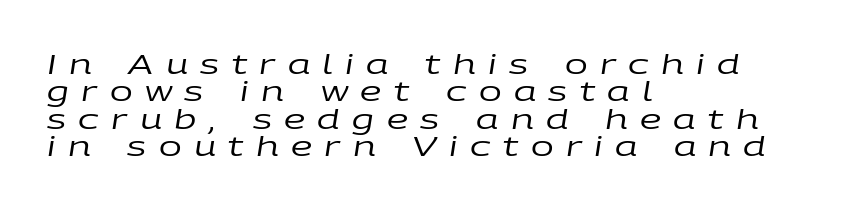
The image shows 27 px text type, italic (leaning right); set left-aligned, tight line spacing (1.01x), unusually wide letter spacing (+0.46 em), not underlined.
